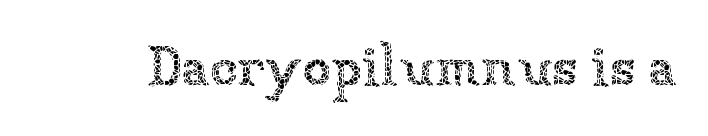
The face looks like a standard text weight, possibly lighter. Rendered with straight, roman letterforms. Quick note: underline off. You could not count columns in this text — the font is proportionally spaced. Is the letter spacing exaggerated? No — it looks like the ordinary default.
